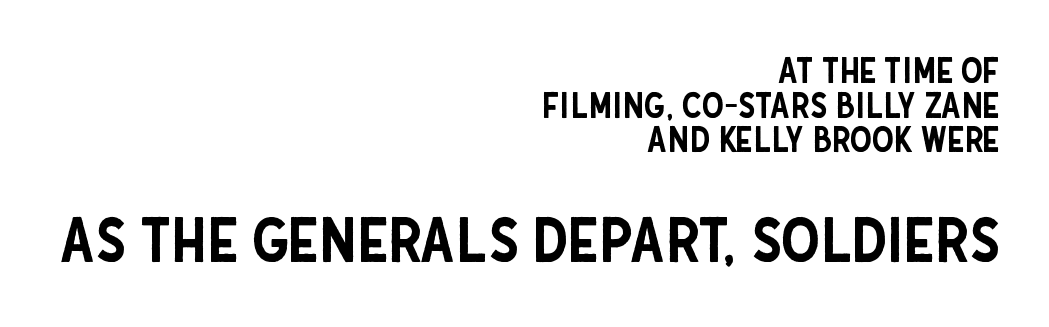
The image shows 62 px condensed sans-serif type, upright; set right-aligned, tight line spacing (0.99x), normal letter spacing, not underlined; the second (bottom) block is 1.77x larger; low stroke contrast and a large x-height.
